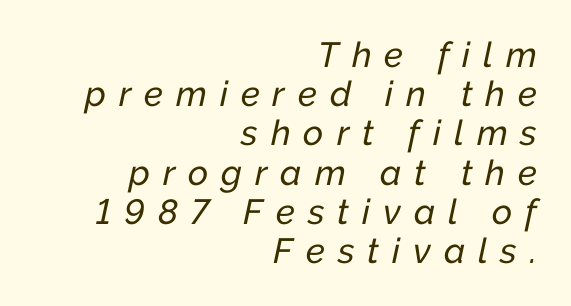
{"italic": "yes", "lean": "right", "slant_degrees": 12, "width": "normal", "stroke_contrast": "low", "x_height": "medium", "monospaced": "no", "underline": "no", "align": "right", "line_spacing": "tight", "line_spacing_ratio": 1.12, "letter_spacing": "wide", "letter_spacing_em": 0.37, "glyph_px": 35}
